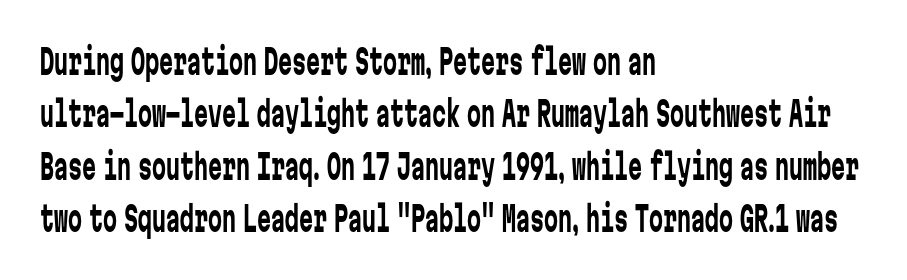
Q: Is the text bold? A: No.
Q: Is the text italic (slanted)? A: No, it is upright.
Q: Is the typeface a serif or a sans-serif typeface? A: Sans-serif.
Q: Is the text underlined? A: No.
Q: How is the paragraph aligned? A: Left-aligned.
Q: Is the spacing between letters normal or unusually wide? A: Normal.
Q: Is the spacing between lines tight, normal or loose? A: Normal.
Q: Width (condensed, normal, or wide)? A: Condensed.
Q: Stroke contrast? A: Low.
Q: x-height? A: Medium.
Q: Monospaced? A: Yes.
